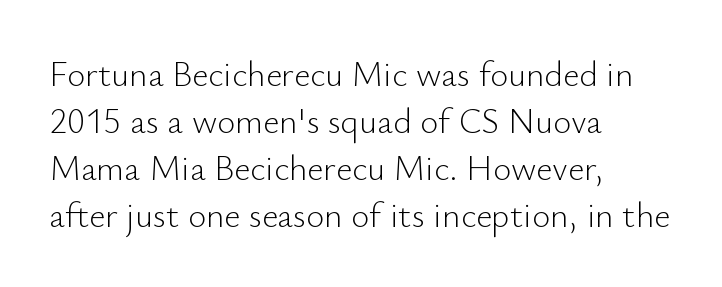
The tracking reads as untouched default to a designer's eye. The space directly below the letters is spotless. The type family on display is of the sans-serif kind. A roman cut, with each character standing at attention. A normal amount of white space separates one row of letters from the next.
